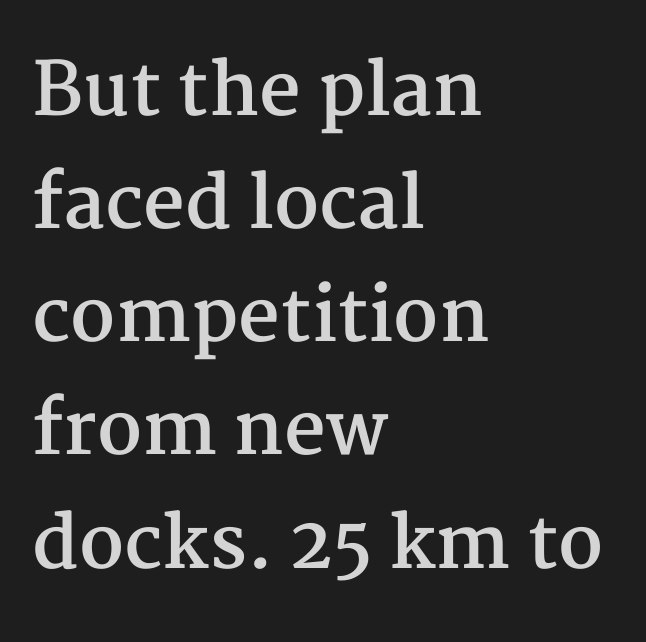
Do the characters align in a grid? No, the font is proportional. Regarding leading, the lines here are spaced in the standard way. All the whitespace from short lines collects on the right. Each glyph is drawn with heavy, bold strokes.
